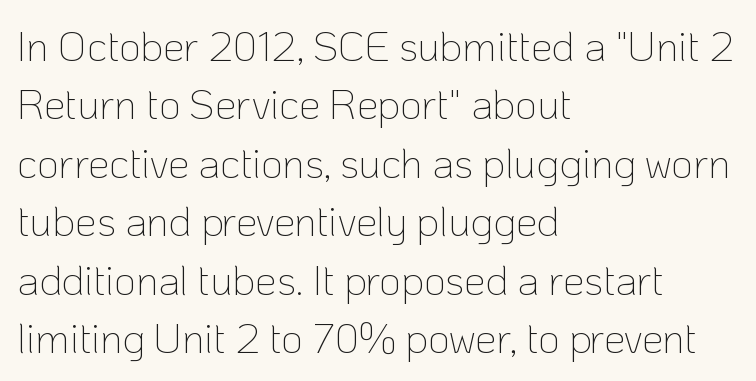
Q: Is the text bold? A: No.
Q: Is the text italic (slanted)? A: No, it is upright.
Q: Is the typeface a serif or a sans-serif typeface? A: Sans-serif.
Q: Is the text underlined? A: No.
Q: How is the paragraph aligned? A: Left-aligned.
Q: Is the spacing between letters normal or unusually wide? A: Normal.
Q: Is the spacing between lines tight, normal or loose? A: Normal.
Q: Width (condensed, normal, or wide)? A: Normal.
Q: Stroke contrast? A: Low.
Q: x-height? A: Medium.
Q: Monospaced? A: No.
